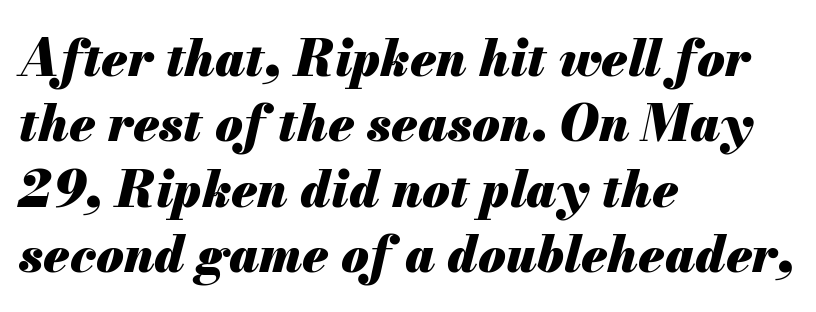
Q: Is the text bold? A: Yes.
Q: Is the text italic (slanted)? A: Yes, it leans right by about 13 degrees.
Q: Is the text underlined? A: No.
Q: How is the paragraph aligned? A: Left-aligned.
Q: Is the spacing between letters normal or unusually wide? A: Normal.
Q: Is the spacing between lines tight, normal or loose? A: Normal.
Q: Width (condensed, normal, or wide)? A: Normal.
Q: Stroke contrast? A: Medium.
Q: x-height? A: Small.
Q: Monospaced? A: No.
